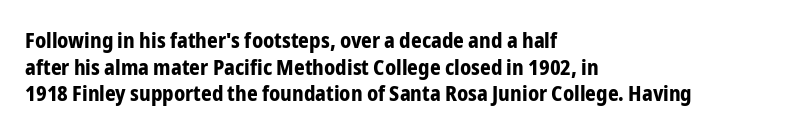
The image shows 21 px bold type, upright; set left-aligned, normal line spacing (1.27x), normal letter spacing, not underlined.
